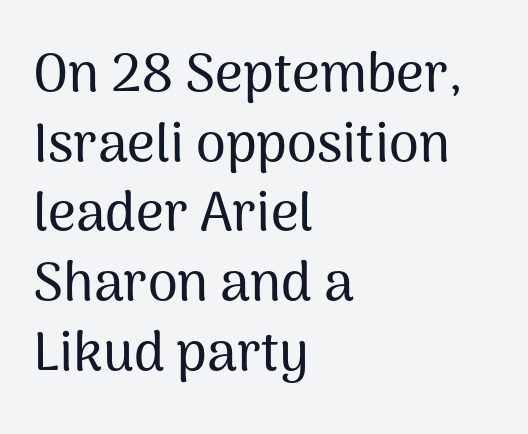
{"serif": "no", "italic": "no", "width": "normal", "stroke_contrast": "medium", "x_height": "medium", "monospaced": "no", "underline": "no", "align": "left", "line_spacing": "normal", "line_spacing_ratio": 1.29, "letter_spacing": "normal", "letter_spacing_em": 0.0, "glyph_px": 54}
